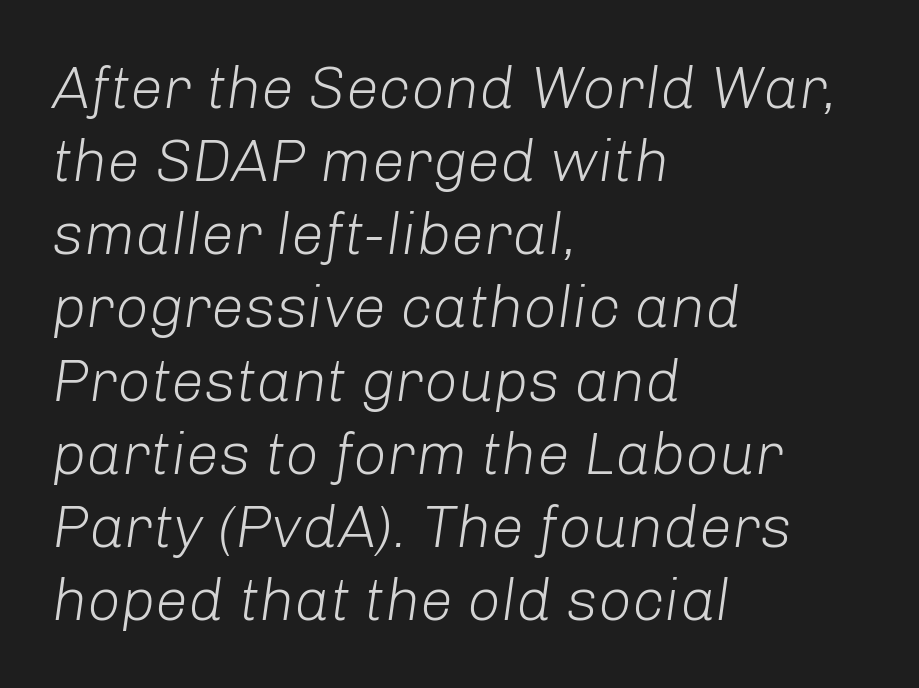
Q: Is the text bold? A: No.
Q: Is the text italic (slanted)? A: Yes, it leans right by about 8 degrees.
Q: Is the text underlined? A: No.
Q: How is the paragraph aligned? A: Left-aligned.
Q: Is the spacing between letters normal or unusually wide? A: Normal.
Q: Width (condensed, normal, or wide)? A: Normal.
Q: Stroke contrast? A: Low.
Q: x-height? A: Medium.
Q: Monospaced? A: No.
